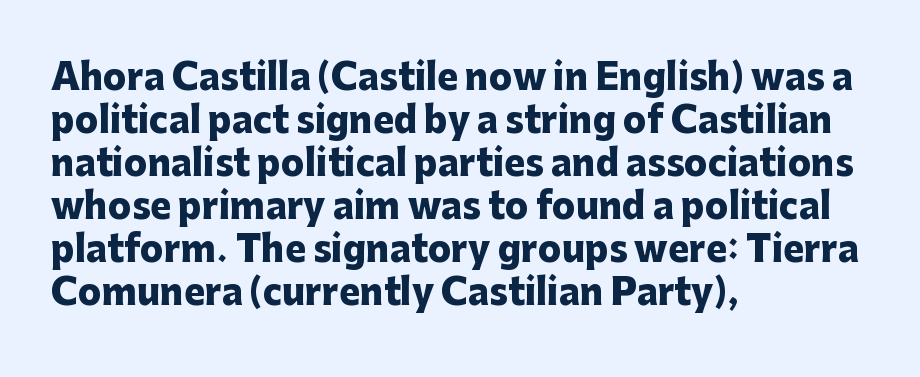
Heavy-handed strokes throughout: this text is bold. Each line starts at the same left margin while the right side varies. The font family rendered here belongs to the sans-serif group. A clean baseline with only descenders dipping below it. It's the straight-up-and-down kind of type.
